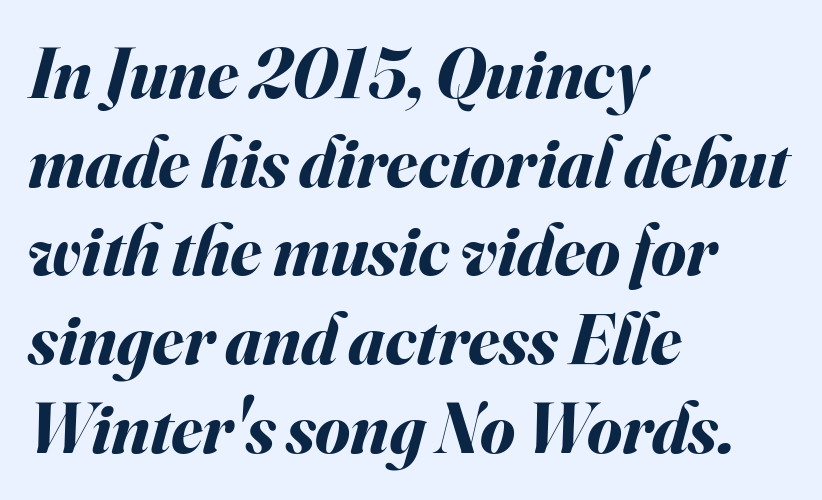
Q: Is the text bold? A: Yes.
Q: Is the text italic (slanted)? A: Yes, it leans right by about 16 degrees.
Q: Is the text underlined? A: No.
Q: How is the paragraph aligned? A: Left-aligned.
Q: Is the spacing between letters normal or unusually wide? A: Normal.
Q: Is the spacing between lines tight, normal or loose? A: Normal.
Q: Width (condensed, normal, or wide)? A: Normal.
Q: Stroke contrast? A: Medium.
Q: x-height? A: Small.
Q: Monospaced? A: No.
